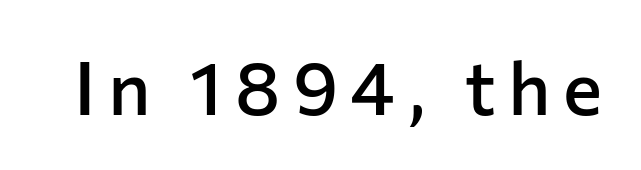
Does the weight exceed regular? Yes, but only to semibold. The baseline area is clear. Each letter keeps its own natural width here, so spacing adapts to shape. Posture: vertical. Unlike a traditional serif, this face leaves its strokes unadorned.
